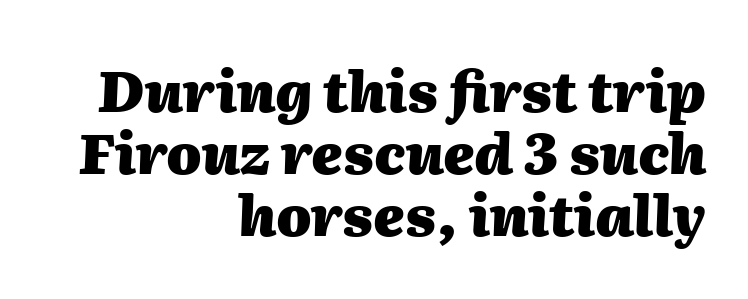
{"italic": "yes", "lean": "right", "slant_degrees": 2, "bold": "yes", "weight": "heavy", "width": "normal", "stroke_contrast": "medium", "x_height": "medium", "monospaced": "no", "underline": "no", "align": "right", "line_spacing": "tight", "line_spacing_ratio": 1.11, "letter_spacing": "normal", "letter_spacing_em": 0.0, "glyph_px": 56}
